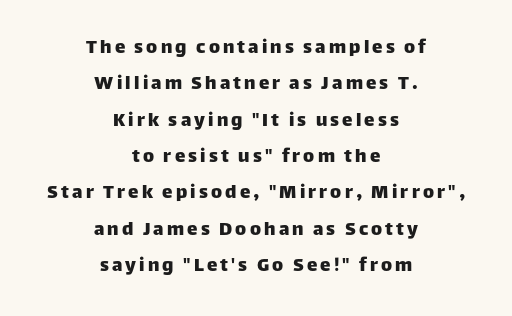
The baseline area is clear. A roman cut, with each character standing at attention. These lines are centered, leaving both edges ragged.
